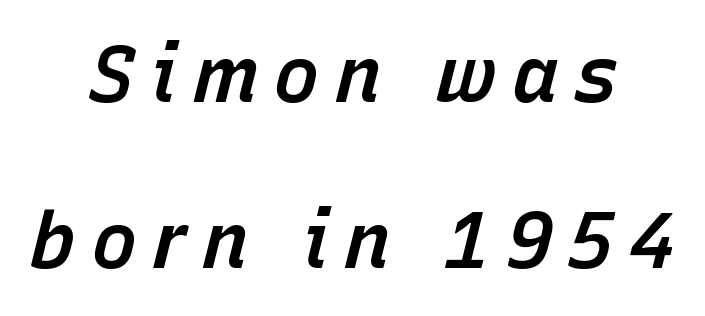
Reading down the column, the eye jumps a long way to each next line. The area under the type is left untouched. The glyphs have the mass of a demibold cut, below bold. You can tell it's italic because the verticals aren't actually vertical. Typeset on center — no edge is straight. Looks like regular typesetting: each glyph gets only the width it needs.
